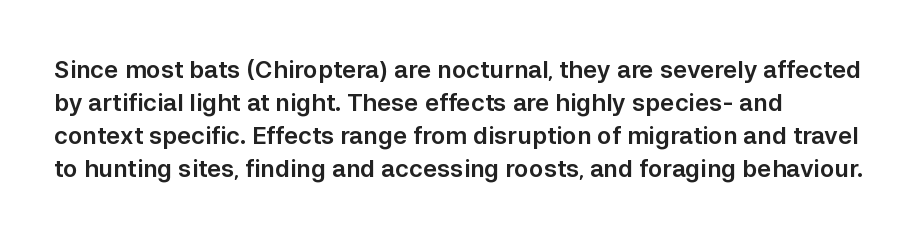
The image shows 24 px text type, upright; set left-aligned, normal line spacing (1.37x), normal letter spacing, not underlined.
